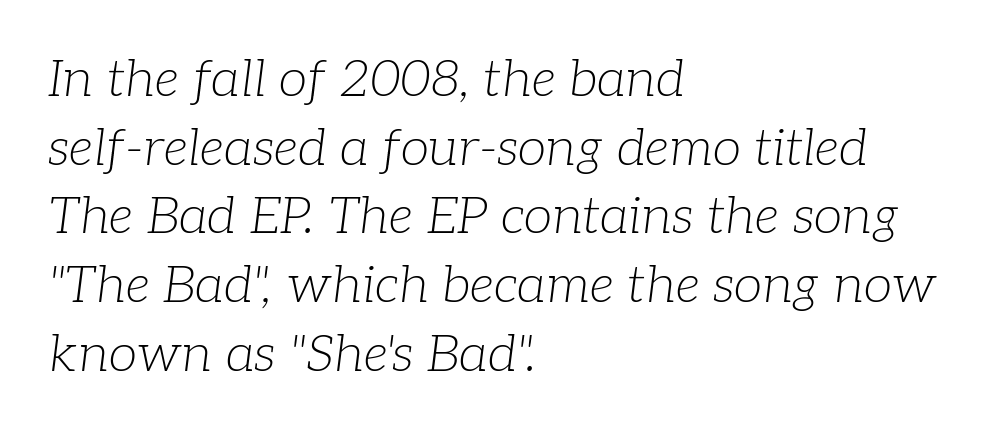
Notice how the stems are inclined rather than vertical — that's the hallmark of italics. Letters rest on an invisible, unmarked baseline. Caption: standard tracking, unaltered. Character widths vary here, with narrow letters taking less room than wide ones.
